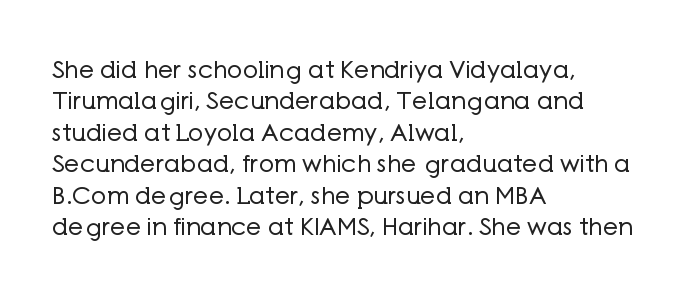
The image shows 24 px text type, upright; set left-aligned, normal line spacing (1.31x), normal letter spacing, not underlined.
